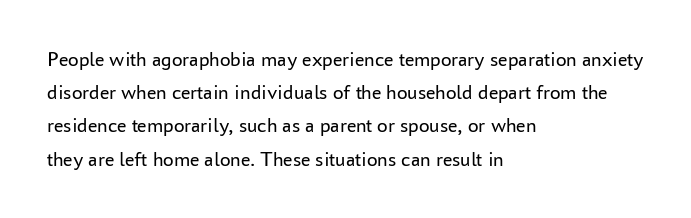
The image shows 21 px text type, upright; set left-aligned, normal line spacing (1.58x), normal letter spacing, not underlined.
